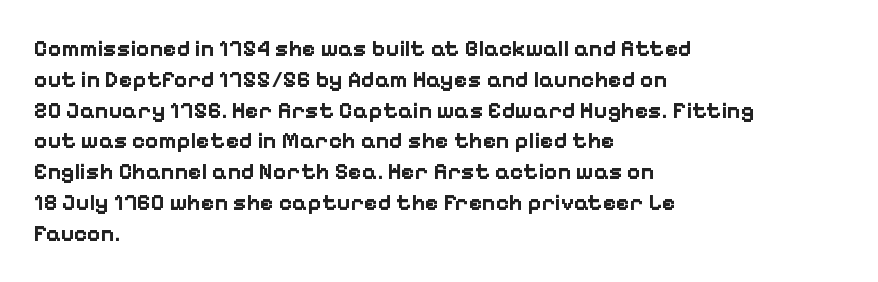
{"italic": "no", "bold": "yes", "underline": "no", "align": "left", "line_spacing": "normal", "line_spacing_ratio": 1.34, "letter_spacing": "normal", "letter_spacing_em": 0.0, "glyph_px": 23}
